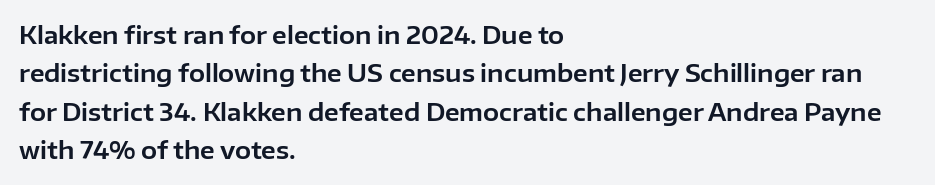
How would I describe the line gaps? Plain and ordinary. Teacher's note: observe the even left margin — that is flush-left alignment. Decoration check: the copy has no underline. Characters follow at the spacing the type designer built in. Is there any slant? The stems are plumb.
